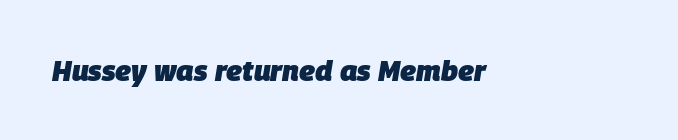
The passage shown is typed in a proportional face where columns would drift. A typesetter would call this zero additional tracking. The face used here has a pronounced slope to its letters. Students, this is bold: see how much ink each stroke carries.
